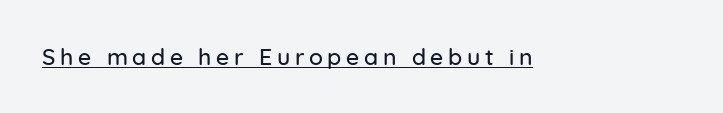
The image shows 23 px text type, upright; set unusually wide letter spacing (+0.2 em), underlined.
